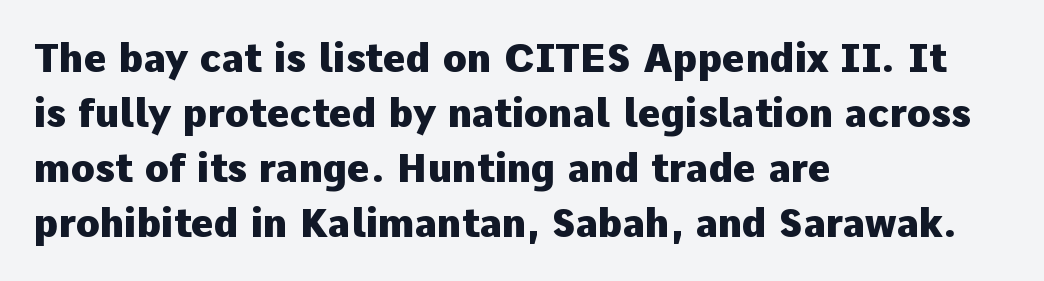
{"serif": "no", "italic": "no", "bold": "yes", "weight": "heavy", "width": "normal", "stroke_contrast": "low", "x_height": "medium", "monospaced": "no", "underline": "no", "align": "left", "line_spacing": "normal", "line_spacing_ratio": 1.41, "letter_spacing": "normal", "letter_spacing_em": 0.0, "glyph_px": 39}
